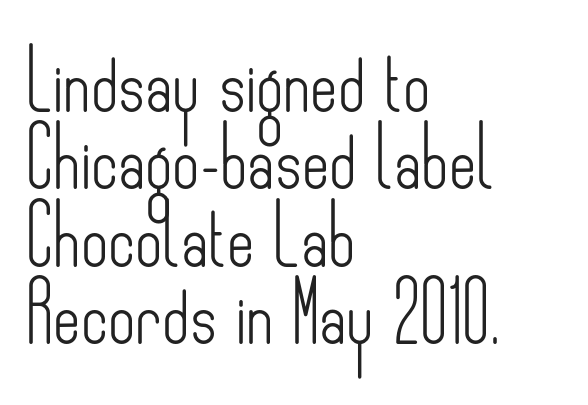
{"serif": "no", "italic": "no", "bold": "no", "weight": "light", "width": "condensed", "stroke_contrast": "low", "x_height": "small", "monospaced": "no", "underline": "no", "align": "left", "line_spacing": "normal", "line_spacing_ratio": 1.31, "letter_spacing": "normal", "letter_spacing_em": 0.0, "glyph_px": 59}
